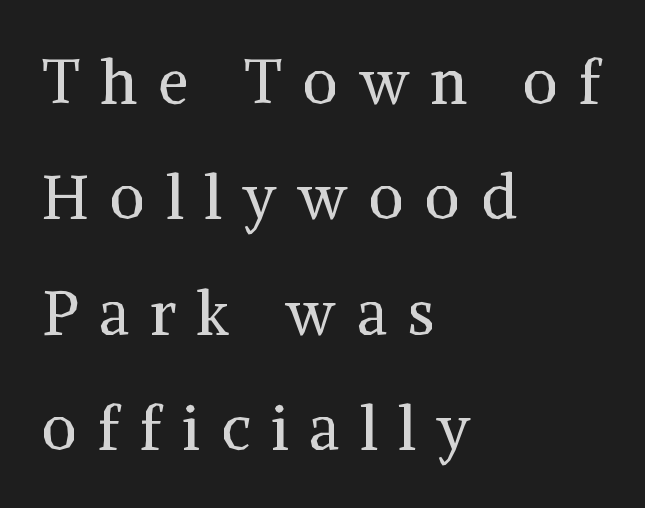
The image shows 61 px regular-weight serif type, upright; set left-aligned, line spacing 1.89x, unusually wide letter spacing (+0.34 em), not underlined; medium stroke contrast and a medium x-height.
